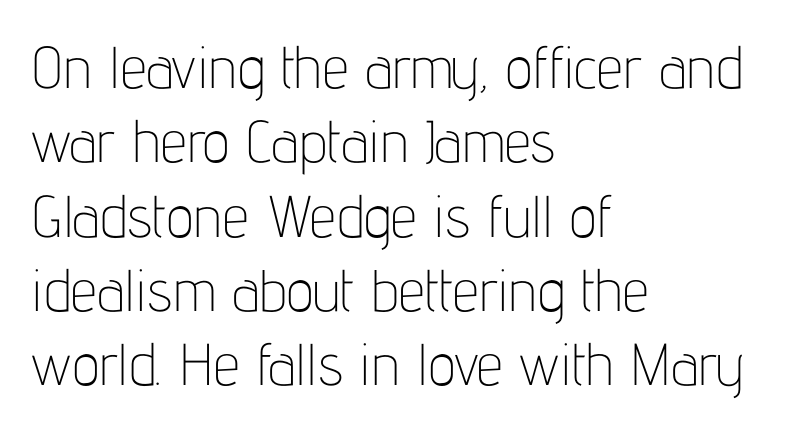
Q: Is the text bold? A: No.
Q: Is the text italic (slanted)? A: No, it is upright.
Q: Is the typeface a serif or a sans-serif typeface? A: Sans-serif.
Q: Is the text underlined? A: No.
Q: How is the paragraph aligned? A: Left-aligned.
Q: Is the spacing between letters normal or unusually wide? A: Normal.
Q: Is the spacing between lines tight, normal or loose? A: Normal.
Q: Width (condensed, normal, or wide)? A: Condensed.
Q: Stroke contrast? A: Low.
Q: x-height? A: Medium.
Q: Monospaced? A: No.
